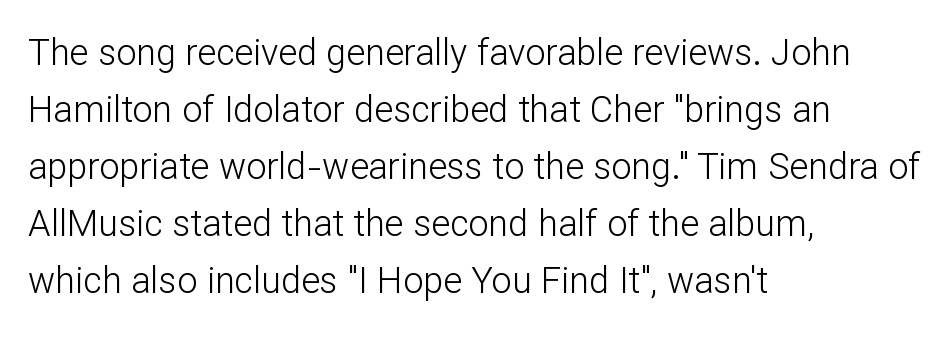
{"serif": "no", "italic": "no", "bold": "no", "weight": "light", "width": "normal", "stroke_contrast": "low", "x_height": "medium", "monospaced": "no", "underline": "no", "align": "left", "line_spacing": "normal", "line_spacing_ratio": 1.58, "letter_spacing": "normal", "letter_spacing_em": 0.0, "glyph_px": 36}
